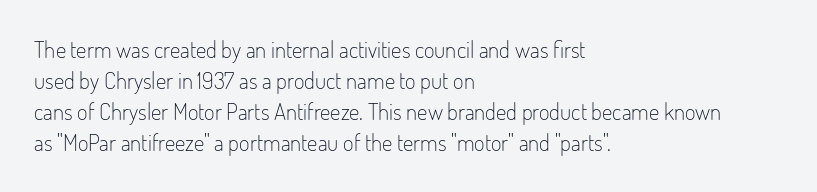
Posture: upright roman. The ragged edge is on the right, which tells us the setting is flush left. Reading down the column, the eye jumps a familiar distance to each next line. The specimen omits any rule beneath the text block's lines. The face looks like a standard text weight, possibly lighter.
